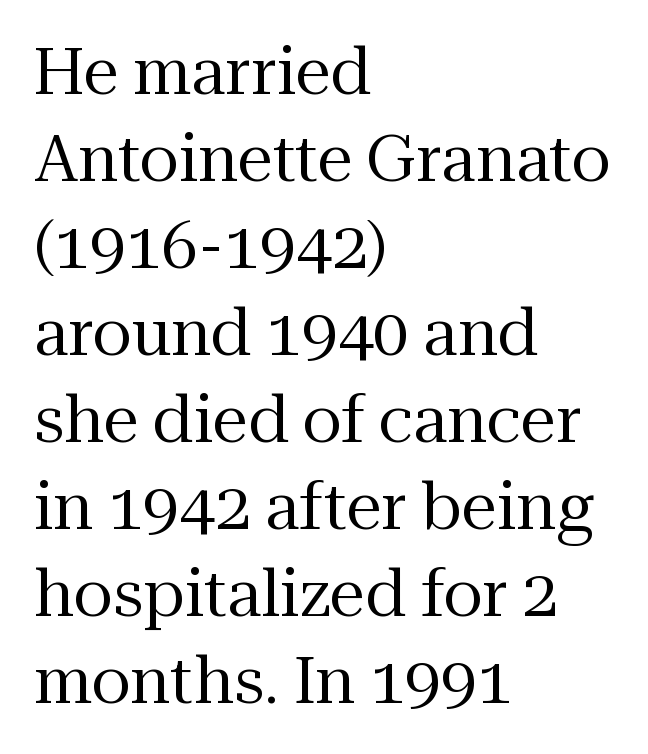
The image shows 64 px regular-weight serif type, upright; set left-aligned, normal line spacing (1.36x), normal letter spacing, not underlined; medium stroke contrast and a medium x-height.
